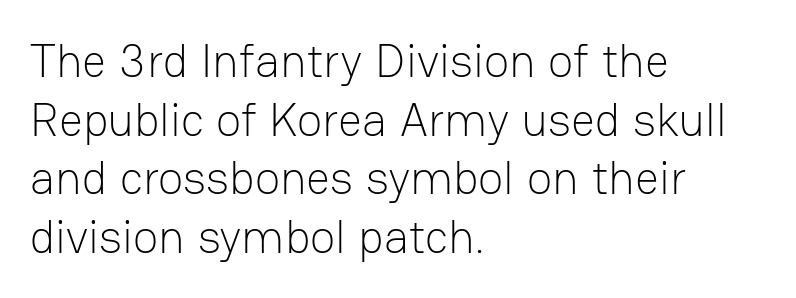
Here the glyphs are tracked normally, forming tight word shapes. Is this a fixed-width face? No — the glyphs have proportional, varying widths. Heaviness? Minimal to ordinary, like unemphasized prose. Reading down the column, the eye jumps a familiar distance to each next line.
